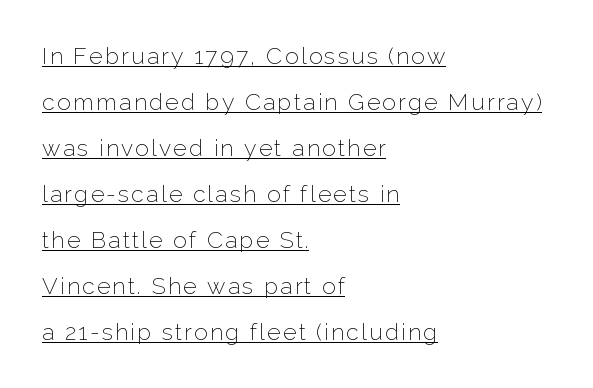
The image shows 23 px text type, upright; set left-aligned, loose line spacing (2.0x), underlined.
